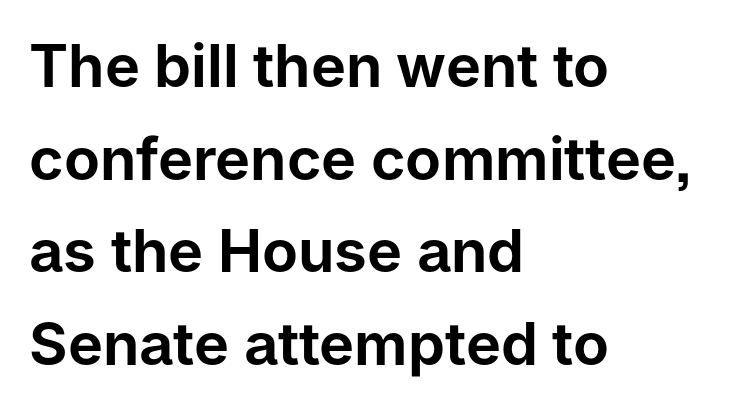
Q: Is the text italic (slanted)? A: No, it is upright.
Q: Is the typeface a serif or a sans-serif typeface? A: Sans-serif.
Q: Is the text underlined? A: No.
Q: How is the paragraph aligned? A: Left-aligned.
Q: Is the spacing between letters normal or unusually wide? A: Normal.
Q: Is the spacing between lines tight, normal or loose? A: Normal.
Q: Width (condensed, normal, or wide)? A: Normal.
Q: Stroke contrast? A: Low.
Q: x-height? A: Medium.
Q: Monospaced? A: No.
